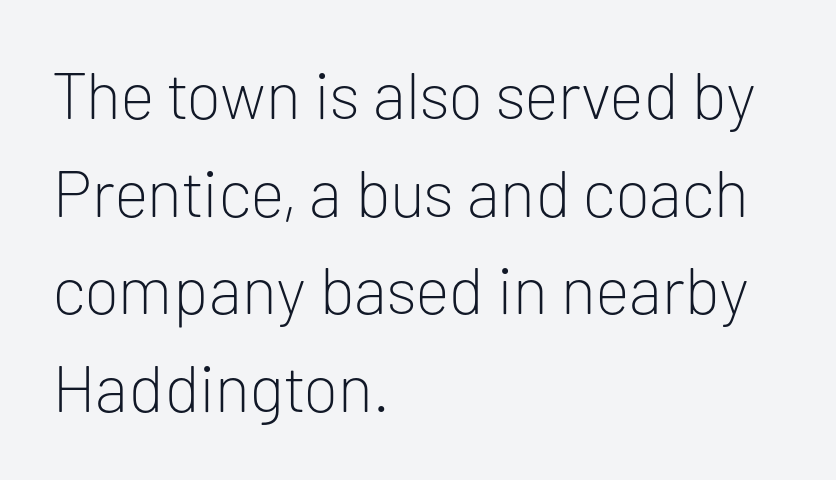
{"serif": "no", "italic": "no", "bold": "no", "weight": "light", "width": "normal", "stroke_contrast": "low", "x_height": "medium", "monospaced": "no", "underline": "no", "align": "left", "line_spacing": "normal", "line_spacing_ratio": 1.48, "letter_spacing": "normal", "letter_spacing_em": 0.0, "glyph_px": 66}
